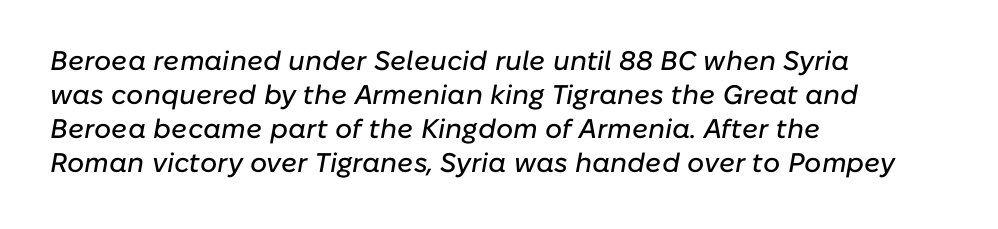
{"italic": "yes", "lean": "right", "slant_degrees": 10, "underline": "no", "align": "left", "line_spacing": "normal", "line_spacing_ratio": 1.26, "letter_spacing": "normal", "letter_spacing_em": 0.0, "glyph_px": 27}
